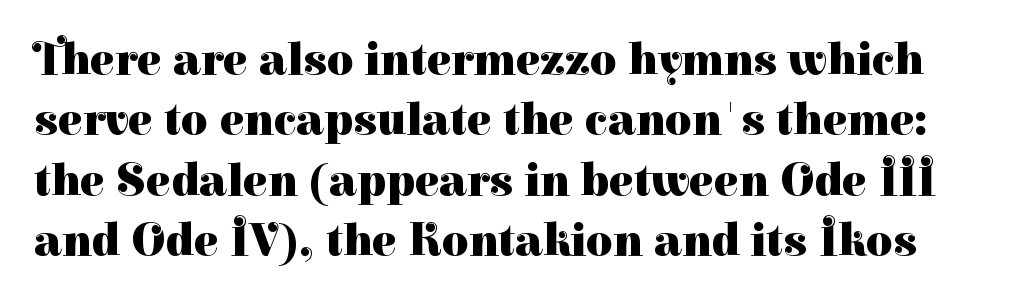
You could not count columns in this text — the font is proportionally spaced. Bare-footed words on every line. This sample uses plain, unmodified letter spacing. Notice how descenders clear the ascenders below comfortably — that's standard leading.
